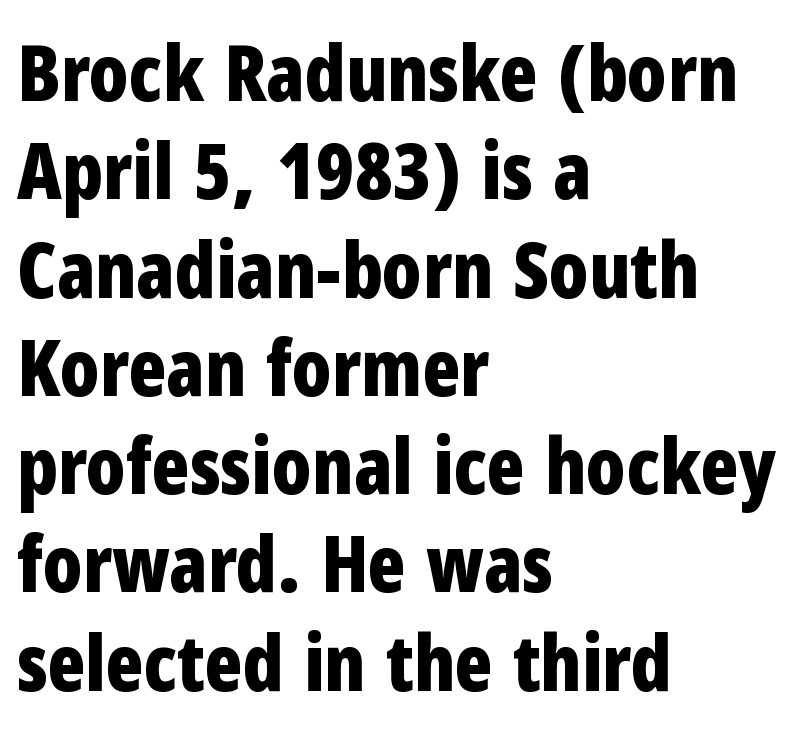
Q: Is the text bold? A: Yes.
Q: Is the text italic (slanted)? A: No, it is upright.
Q: Is the typeface a serif or a sans-serif typeface? A: Sans-serif.
Q: Is the text underlined? A: No.
Q: How is the paragraph aligned? A: Left-aligned.
Q: Is the spacing between letters normal or unusually wide? A: Normal.
Q: Is the spacing between lines tight, normal or loose? A: Normal.
Q: Width (condensed, normal, or wide)? A: Condensed.
Q: Stroke contrast? A: Low.
Q: x-height? A: Medium.
Q: Monospaced? A: No.
